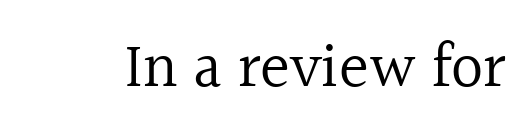
A quiet, ordinary-to-light weight characterises the typeface. You could not count columns in this text — the font is proportionally spaced. Letter spacing: default. Notice how the stems are strictly vertical — no italics here. Check the space under the baseline: it is left empty. Letterform terminals end in serifs throughout the passage.
